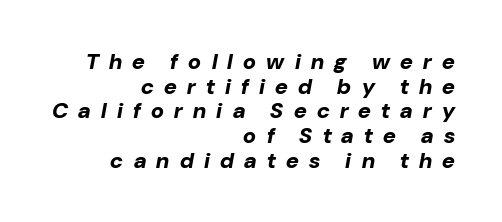
{"italic": "yes", "lean": "right", "slant_degrees": 10, "bold": "yes", "underline": "no", "align": "right", "line_spacing": "tight", "line_spacing_ratio": 1.12, "letter_spacing": "wide", "letter_spacing_em": 0.47, "glyph_px": 22}
